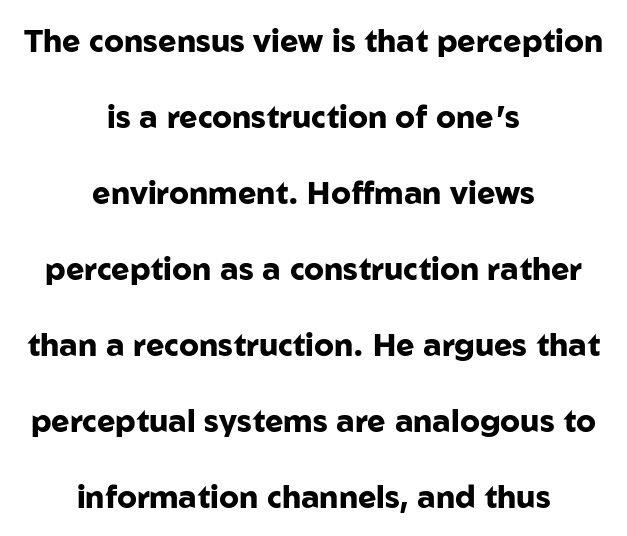
The image shows 31 px heavy sans-serif type, upright; set centered, loose line spacing (2.45x), normal letter spacing, not underlined; low stroke contrast and a medium x-height.
